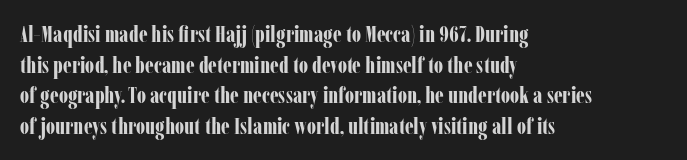
{"italic": "no", "bold": "yes", "underline": "no", "align": "left", "line_spacing": "normal", "line_spacing_ratio": 1.33, "letter_spacing": "normal", "letter_spacing_em": 0.0, "glyph_px": 23}
